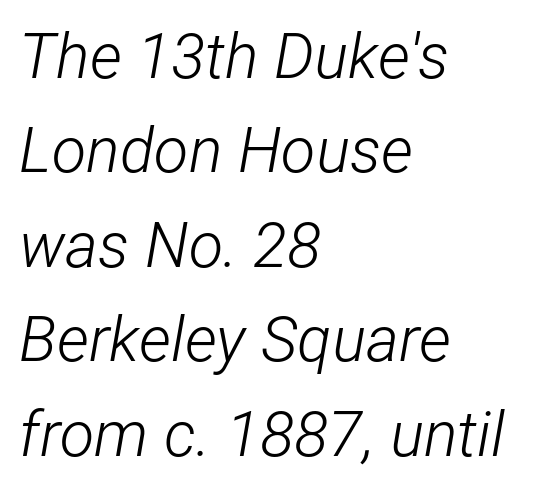
The image shows 63 px light, condensed type, italic (leaning right); set left-aligned, normal line spacing (1.5x), normal letter spacing, not underlined; low stroke contrast and a medium x-height.
